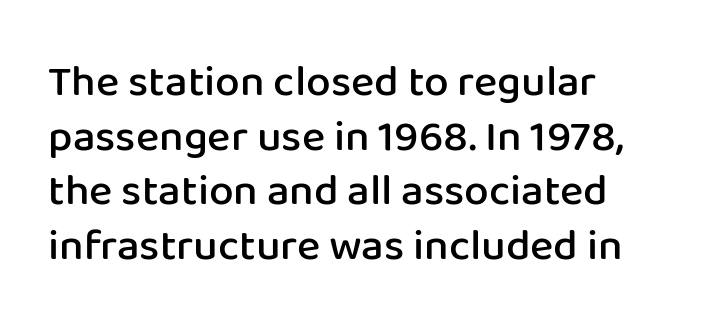
Q: Is the text bold? A: Semi-bold.
Q: Is the text italic (slanted)? A: No, it is upright.
Q: Is the typeface a serif or a sans-serif typeface? A: Sans-serif.
Q: Is the text underlined? A: No.
Q: How is the paragraph aligned? A: Left-aligned.
Q: Is the spacing between letters normal or unusually wide? A: Normal.
Q: Width (condensed, normal, or wide)? A: Normal.
Q: Stroke contrast? A: Low.
Q: x-height? A: Medium.
Q: Monospaced? A: No.
